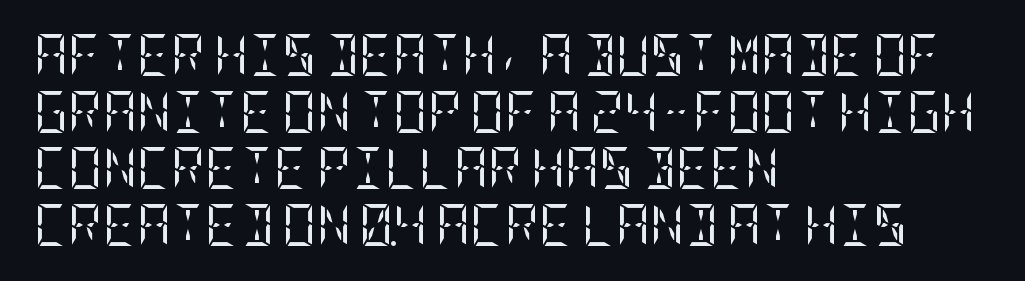
Line spacing here is normal. Heaviness? Minimal to ordinary, like unemphasized prose. Designer's note — italics off, roman on. This rendering uses left alignment, leaving the right contour irregular. Between one letter and the next there's only the usual sliver of space.
